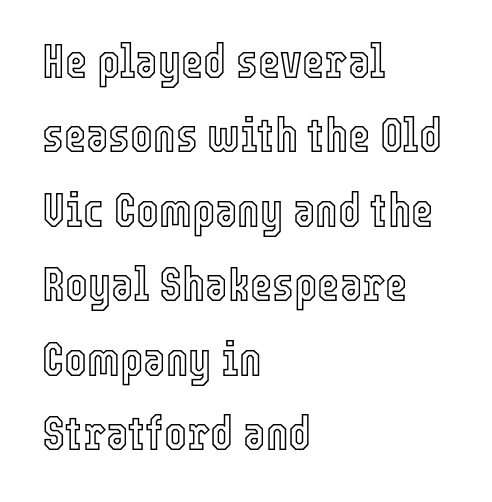
Q: Is the text italic (slanted)? A: No, it is upright.
Q: Is the text underlined? A: No.
Q: How is the paragraph aligned? A: Left-aligned.
Q: Is the spacing between letters normal or unusually wide? A: Normal.
Q: Is the spacing between lines tight, normal or loose? A: Normal.
Q: Width (condensed, normal, or wide)? A: Condensed.
Q: x-height? A: Medium.
Q: Monospaced? A: No.
